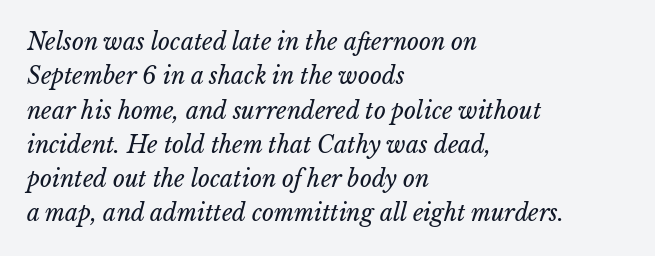
The image shows 23 px text type, italic (leaning right); set left-aligned, normal line spacing (1.49x), normal letter spacing, not underlined.
